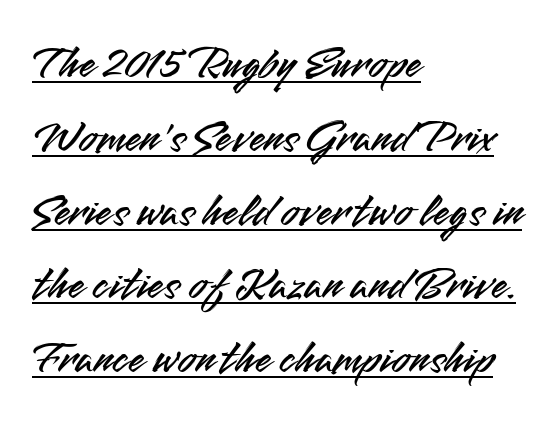
The image shows 47 px sans-serif type; set left-aligned, normal line spacing (1.57x), normal letter spacing, underlined; medium stroke contrast and a small x-height.
